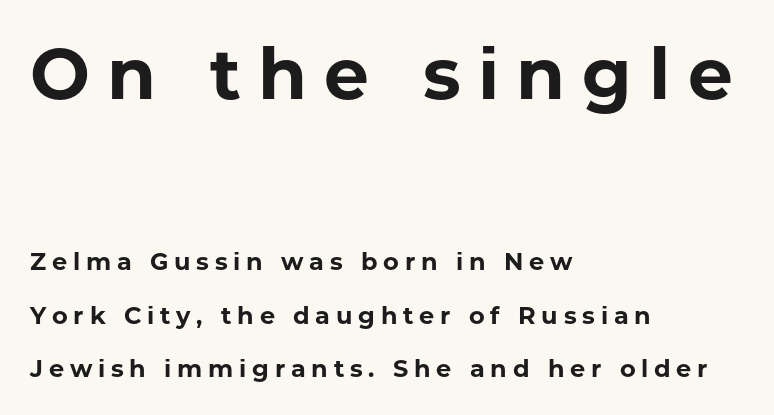
Q: Is the text bold? A: Yes.
Q: Is the text italic (slanted)? A: No, it is upright.
Q: Is the typeface a serif or a sans-serif typeface? A: Sans-serif.
Q: Is the text underlined? A: No.
Q: How is the paragraph aligned? A: Left-aligned.
Q: Is the spacing between letters normal or unusually wide? A: Unusually wide.
Q: Is the spacing between lines tight, normal or loose? A: Loose.
Q: Which block of text is set in a larger size, the first (top) or the second (bottom)? A: The first (top) one.
Q: Width (condensed, normal, or wide)? A: Normal.
Q: Stroke contrast? A: Low.
Q: x-height? A: Medium.
Q: Monospaced? A: No.
